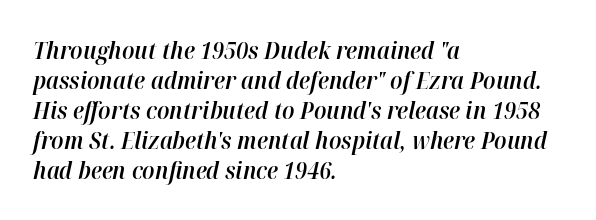
The image shows 24 px text type, italic (leaning right); set left-aligned, normal line spacing (1.25x), normal letter spacing, not underlined.
